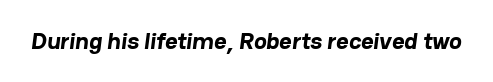
Q: Is the text bold? A: Yes.
Q: Is the text underlined? A: No.
Q: Is the spacing between letters normal or unusually wide? A: Normal.
